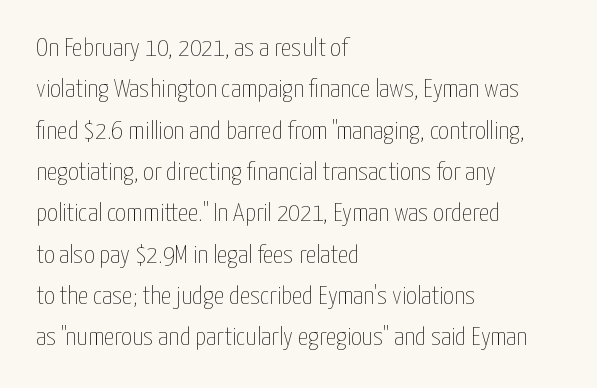
Q: Is the text bold? A: No.
Q: Is the text italic (slanted)? A: No, it is upright.
Q: Is the text underlined? A: No.
Q: How is the paragraph aligned? A: Left-aligned.
Q: Is the spacing between letters normal or unusually wide? A: Normal.
Q: Is the spacing between lines tight, normal or loose? A: Normal.
